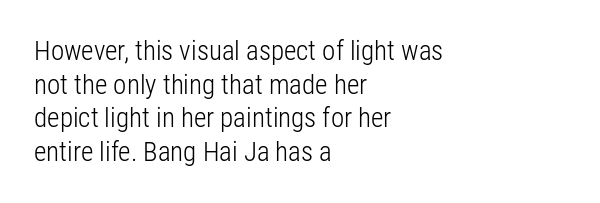
Q: Is the text bold? A: No.
Q: Is the text italic (slanted)? A: No, it is upright.
Q: Is the text underlined? A: No.
Q: How is the paragraph aligned? A: Left-aligned.
Q: Is the spacing between letters normal or unusually wide? A: Normal.
Q: Is the spacing between lines tight, normal or loose? A: Normal.
